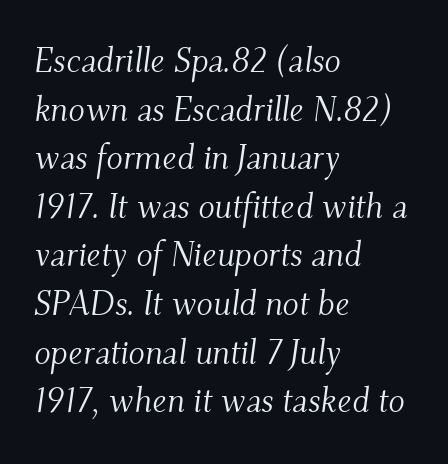
This is not heavy type; no bold has been used. A typesetter would label this face a serif. Evenly set lines give the paragraph a standard silhouette. Descenders are the only things crossing below the line. In terms of posture, this sample is oblique. Do the characters align in a grid? No, the font is proportional.
